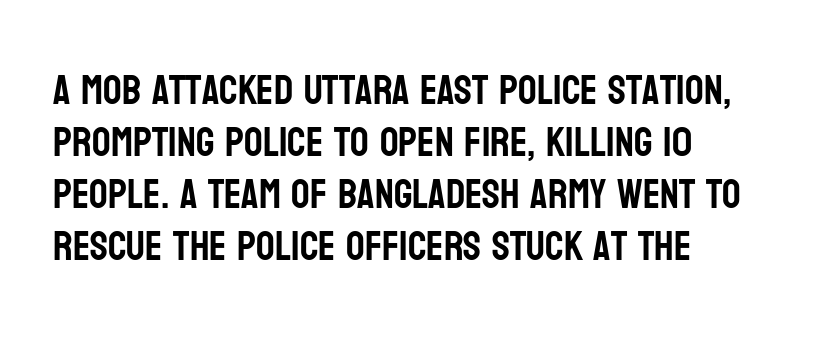
Q: Is the text italic (slanted)? A: No, it is upright.
Q: Is the typeface a serif or a sans-serif typeface? A: Sans-serif.
Q: Is the text underlined? A: No.
Q: How is the paragraph aligned? A: Left-aligned.
Q: Is the spacing between letters normal or unusually wide? A: Normal.
Q: Is the spacing between lines tight, normal or loose? A: Normal.
Q: Width (condensed, normal, or wide)? A: Condensed.
Q: Stroke contrast? A: Low.
Q: x-height? A: Large.
Q: Monospaced? A: No.
